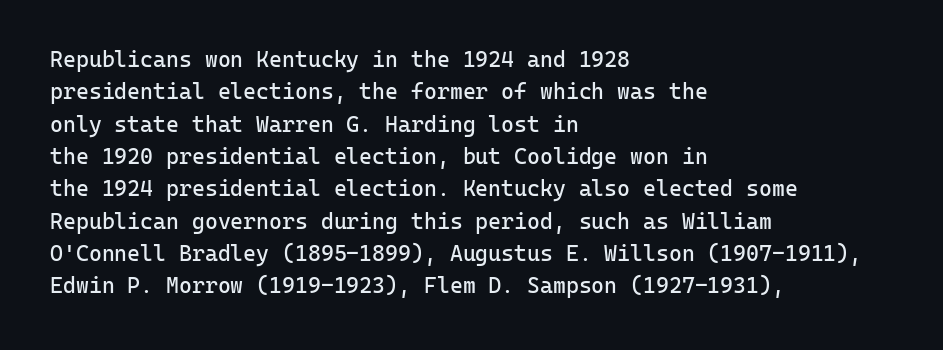
Q: Is the text bold? A: No.
Q: Is the text italic (slanted)? A: No, it is upright.
Q: Is the text underlined? A: No.
Q: How is the paragraph aligned? A: Left-aligned.
Q: Is the spacing between letters normal or unusually wide? A: Normal.
Q: Is the spacing between lines tight, normal or loose? A: Normal.
